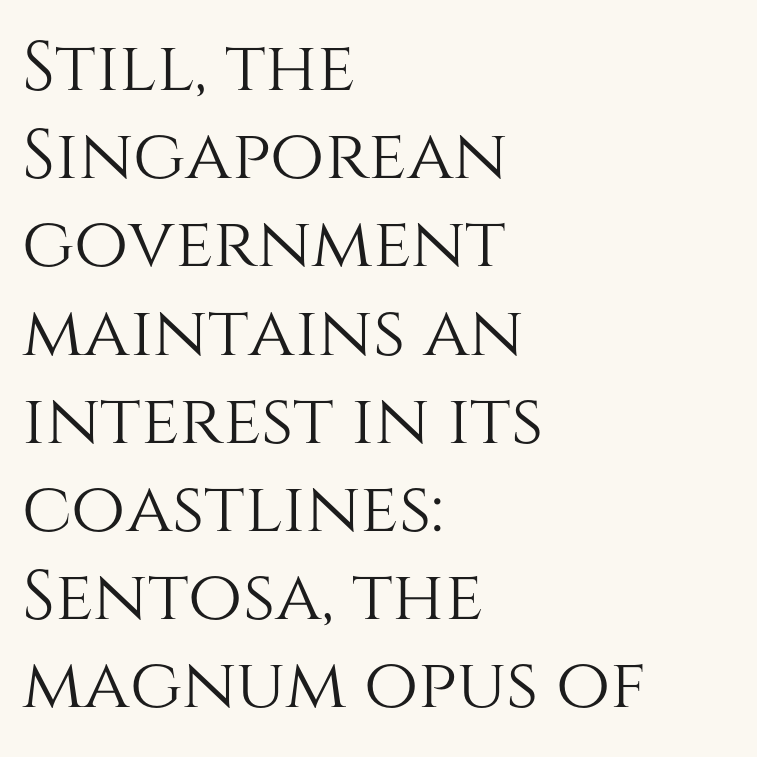
{"italic": "no", "width": "normal", "stroke_contrast": "medium", "x_height": "large", "monospaced": "no", "underline": "no", "align": "left", "line_spacing": "normal", "line_spacing_ratio": 1.26, "letter_spacing": "normal", "letter_spacing_em": 0.0, "glyph_px": 70}
